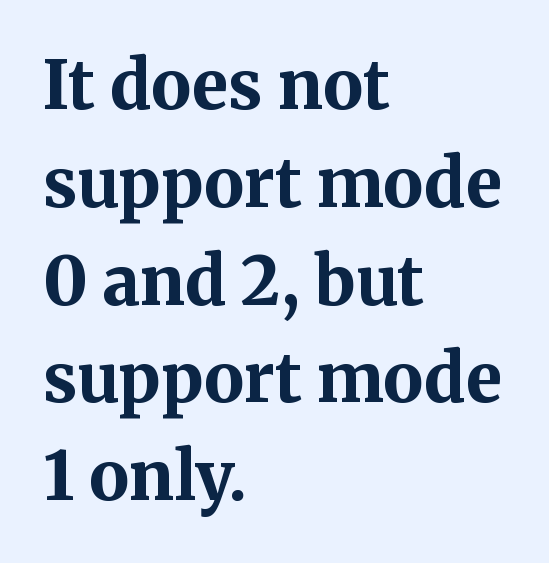
{"serif": "yes", "italic": "no", "bold": "yes", "weight": "bold", "width": "normal", "stroke_contrast": "medium", "x_height": "medium", "monospaced": "no", "underline": "no", "align": "left", "line_spacing": "normal", "line_spacing_ratio": 1.46, "letter_spacing": "normal", "letter_spacing_em": 0.0, "glyph_px": 67}
